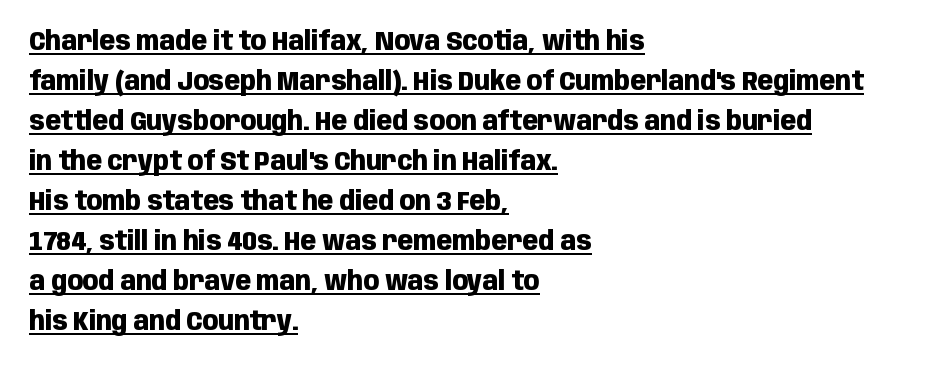
The image shows 26 px bold type, upright; set left-aligned, normal line spacing (1.54x), normal letter spacing, underlined.
